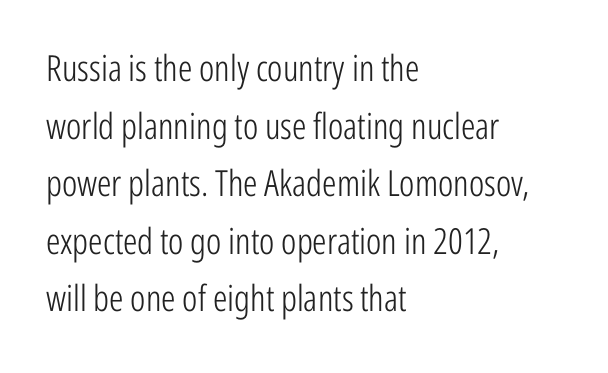
Q: Is the text bold? A: No.
Q: Is the text italic (slanted)? A: No, it is upright.
Q: Is the typeface a serif or a sans-serif typeface? A: Sans-serif.
Q: Is the text underlined? A: No.
Q: How is the paragraph aligned? A: Left-aligned.
Q: Is the spacing between letters normal or unusually wide? A: Normal.
Q: Is the spacing between lines tight, normal or loose? A: Normal.
Q: Width (condensed, normal, or wide)? A: Condensed.
Q: Stroke contrast? A: Low.
Q: x-height? A: Medium.
Q: Monospaced? A: No.
